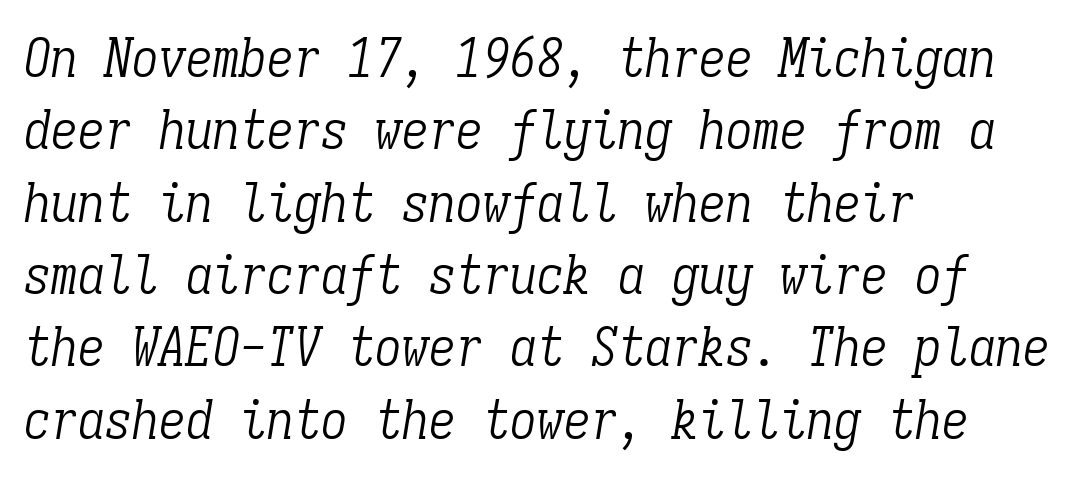
{"serif": "yes", "italic": "yes", "lean": "right", "slant_degrees": 9, "bold": "no", "weight": "light", "width": "condensed", "stroke_contrast": "low", "x_height": "medium", "monospaced": "yes", "underline": "no", "align": "left", "line_spacing": "normal", "line_spacing_ratio": 1.34, "letter_spacing": "normal", "letter_spacing_em": 0.0, "glyph_px": 54}
